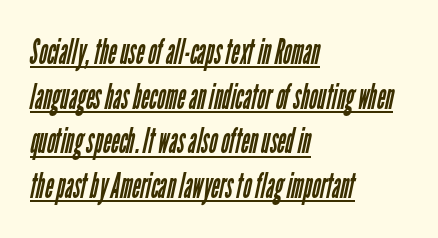
Font category for this specimen: sans-serif. This sample has the flowing, uneven cadence of proportional lettering. Default kerning and tracking; the words read as compact shapes. The rendered words wear a rule along their underside.
